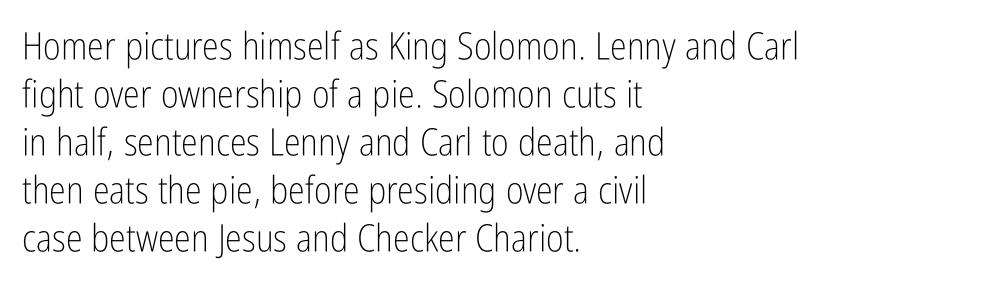
Q: Is the text bold? A: No.
Q: Is the text italic (slanted)? A: No, it is upright.
Q: Is the typeface a serif or a sans-serif typeface? A: Sans-serif.
Q: Is the text underlined? A: No.
Q: How is the paragraph aligned? A: Left-aligned.
Q: Is the spacing between letters normal or unusually wide? A: Normal.
Q: Is the spacing between lines tight, normal or loose? A: Normal.
Q: Width (condensed, normal, or wide)? A: Condensed.
Q: Stroke contrast? A: Low.
Q: x-height? A: Medium.
Q: Monospaced? A: No.
